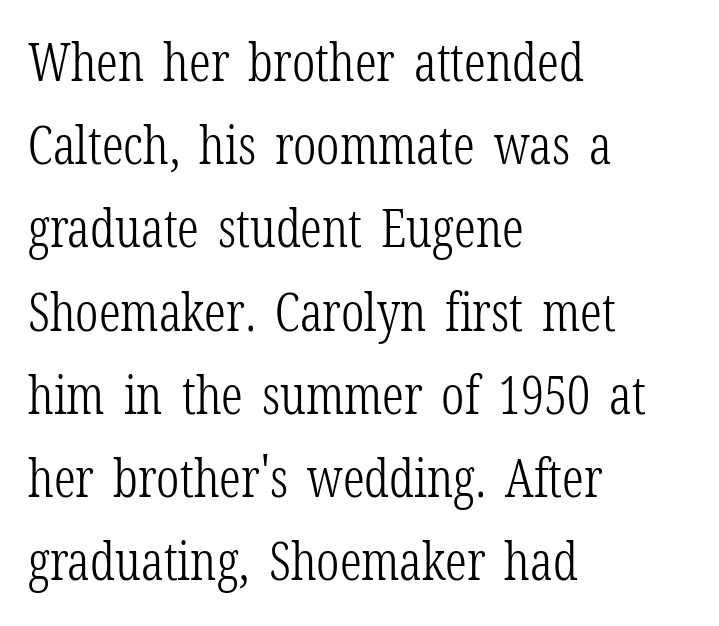
The cut favours lightness, reaching ordinary text weight at its darkest. The lines sit at an ordinary, default distance from one another. No italicization has been applied; the sample stays upright. The line texture is even and compact thanks to regular tracking.
